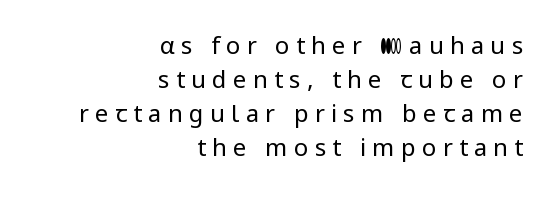
Leading: standard. One-word summary of the alignment: right. No italicization has been applied; the sample stays upright. The font sits on the lighter half of the weight spectrum, regular included.
